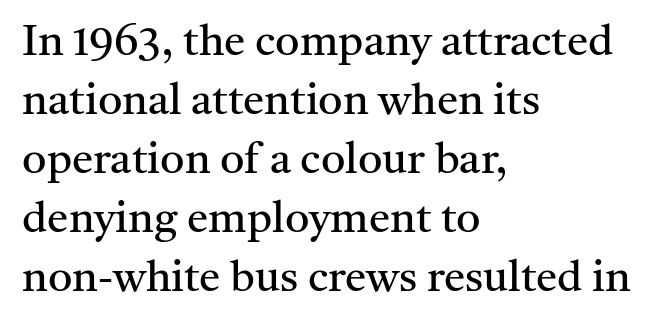
Spacing verdict: proportional, widths tailored to each character. The face looks like a standard text weight, possibly lighter. Caption: multi-line text, flush left, ragged right. This rendering leaves character spacing at its baseline value.
